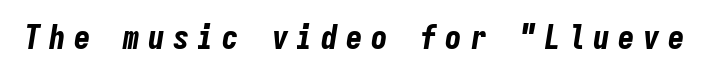
Compared with typical body copy, the letter spacing here is much looser. Letters rest on an invisible, unmarked baseline. Compared with an ordinary text face, these strokes are far heavier — a full bold. In terms of posture, this sample is oblique. Note the uniform advance width — an 'i' takes as much space as an 'm'.
